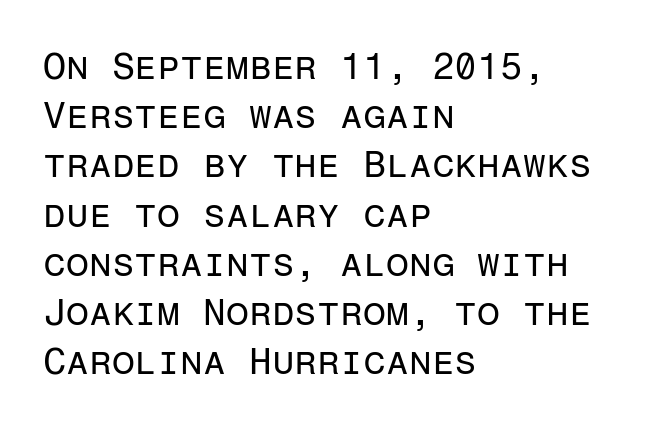
Unmarked baselines from the first word to the last. Each stroke keeps to a modest, everyday thickness or less. A typesetter would label this face a sans. Characters remain perfectly vertical along every line. Here the designer chose a console-style face with uniform glyph widths.
